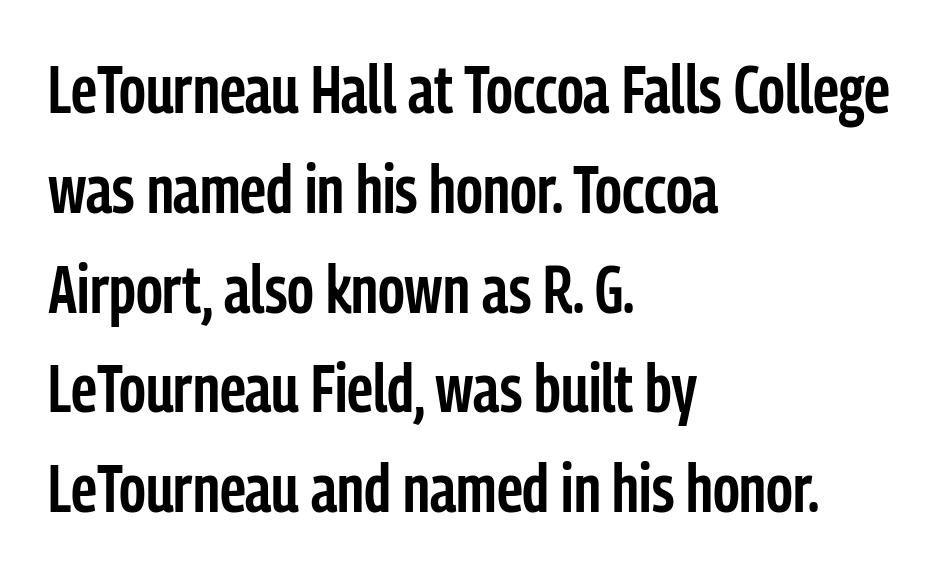
{"serif": "no", "italic": "no", "bold": "semi", "weight": "semibold", "width": "condensed", "stroke_contrast": "low", "x_height": "medium", "monospaced": "no", "underline": "no", "align": "left", "line_spacing": "normal", "line_spacing_ratio": 1.49, "letter_spacing": "normal", "letter_spacing_em": 0.0, "glyph_px": 67}
